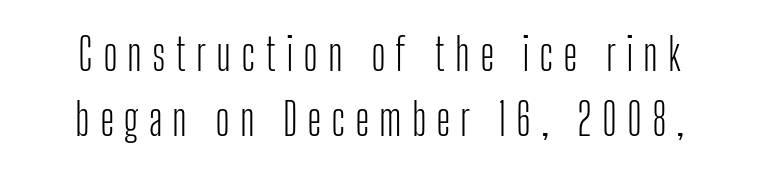
Style check: upright. A typesetter would call this heavily tracked-out type. The weight would be labelled regular, book, light, or lighter still. Think of a printed novel: that variable character pitch is what you see here. Letters rest on an invisible, unmarked baseline. This sample keeps an unexceptional amount of space between lines.
